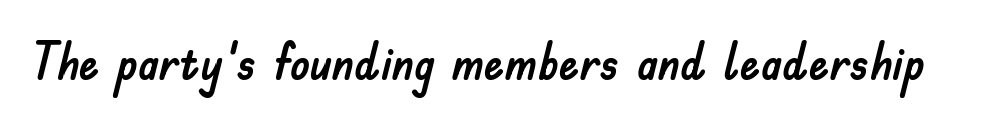
Q: Is the text italic (slanted)? A: Yes.
Q: Is the typeface a serif or a sans-serif typeface? A: Sans-serif.
Q: Is the text underlined? A: No.
Q: Is the spacing between letters normal or unusually wide? A: Normal.
Q: Width (condensed, normal, or wide)? A: Normal.
Q: Stroke contrast? A: Low.
Q: x-height? A: Small.
Q: Monospaced? A: No.
